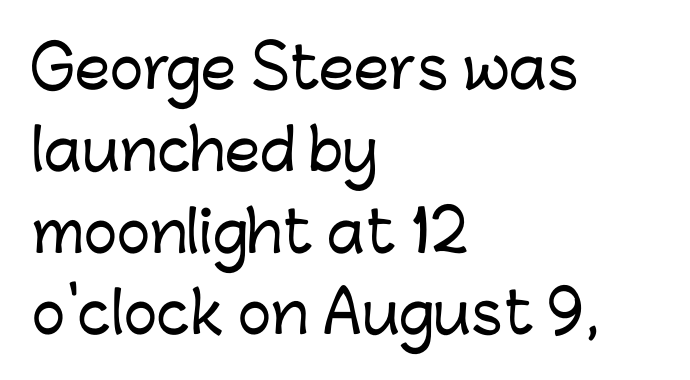
The image shows 56 px sans-serif type, upright; set left-aligned, normal line spacing (1.46x), normal letter spacing, not underlined; low stroke contrast and a medium x-height.
